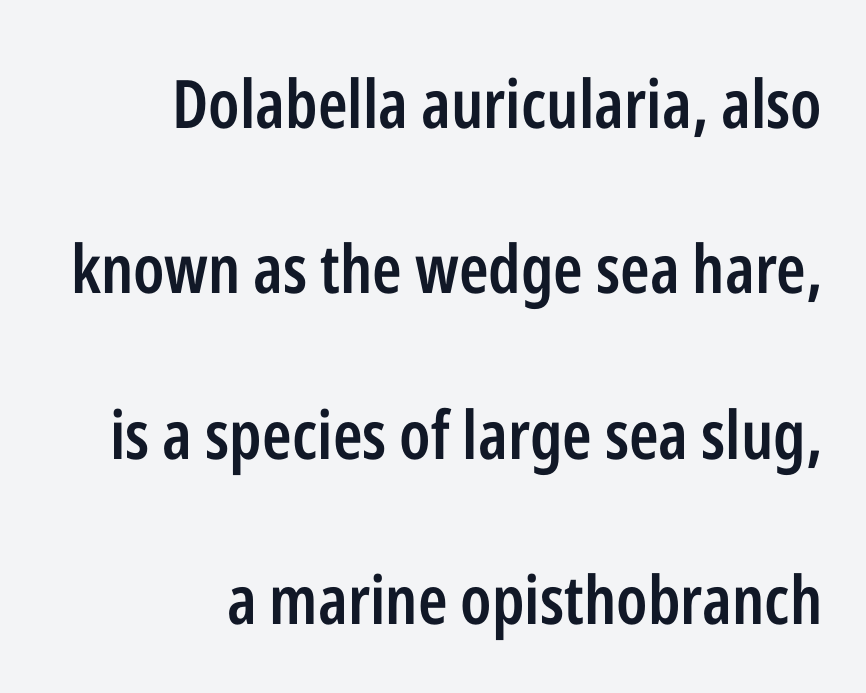
Interline gaps are noticeably wide in this sample. Lines of text with bare space underneath. The letters carry no serifs — their stems end cleanly without finishing strokes. A semibold gives these letters moderate extra thickness, short of bold. Leftover space on each line is placed entirely before the opening word.
